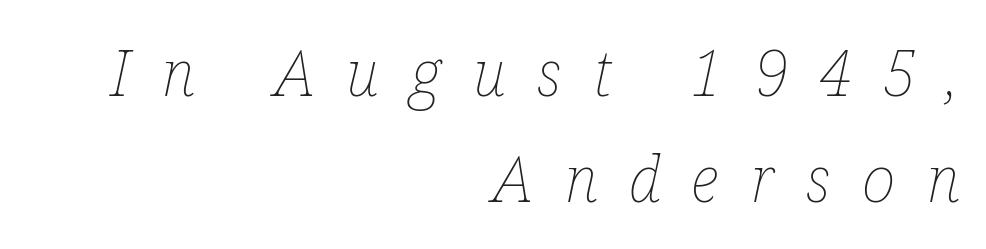
Q: Is the text bold? A: No.
Q: Is the text italic (slanted)? A: Yes, it leans right by about 12 degrees.
Q: Is the text underlined? A: No.
Q: How is the paragraph aligned? A: Right-aligned.
Q: Is the spacing between letters normal or unusually wide? A: Unusually wide.
Q: Is the spacing between lines tight, normal or loose? A: Normal.
Q: Width (condensed, normal, or wide)? A: Condensed.
Q: Stroke contrast? A: Low.
Q: x-height? A: Medium.
Q: Monospaced? A: No.
